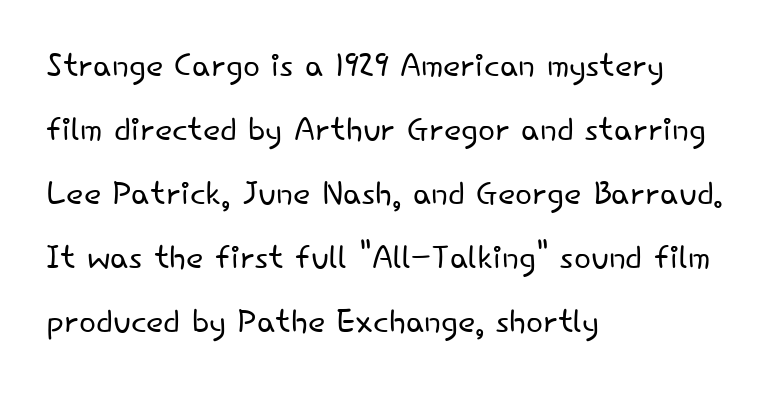
{"serif": "no", "italic": "no", "bold": "no", "weight": "light", "width": "normal", "stroke_contrast": "low", "x_height": "small", "monospaced": "no", "underline": "no", "align": "left", "line_spacing": "normal", "line_spacing_ratio": 1.42, "letter_spacing": "normal", "letter_spacing_em": 0.0, "glyph_px": 45}
